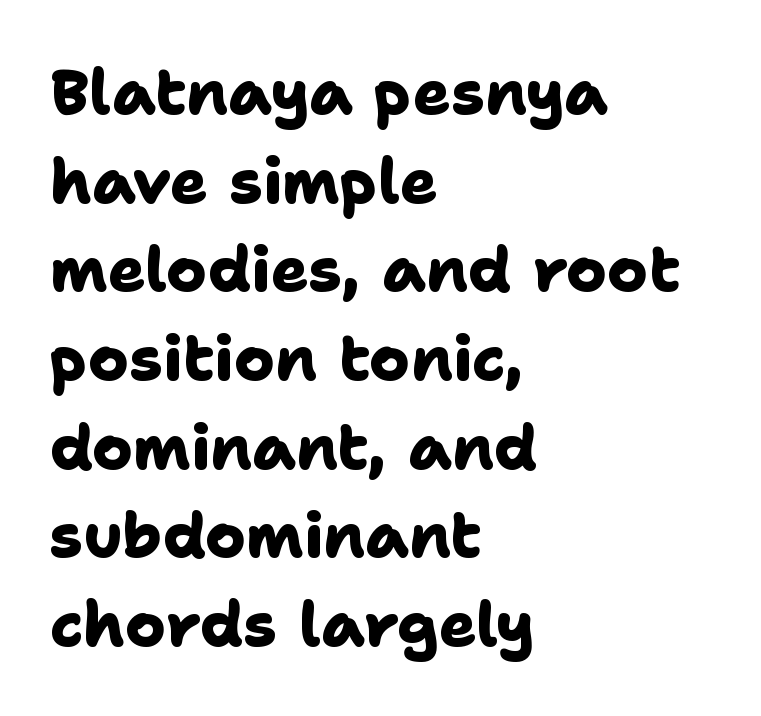
Q: Is the text bold? A: Yes.
Q: Is the typeface a serif or a sans-serif typeface? A: Sans-serif.
Q: Is the text underlined? A: No.
Q: How is the paragraph aligned? A: Left-aligned.
Q: Is the spacing between letters normal or unusually wide? A: Normal.
Q: Is the spacing between lines tight, normal or loose? A: Normal.
Q: Width (condensed, normal, or wide)? A: Normal.
Q: Stroke contrast? A: Low.
Q: x-height? A: Medium.
Q: Monospaced? A: No.
